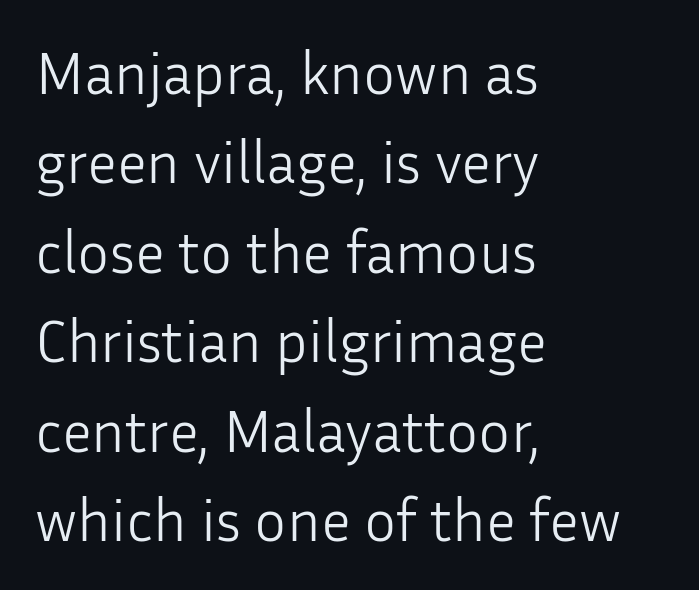
A sans-serif font was chosen for this passage. Honestly, the row spacing looks completely unremarkable. Type without underlining. Weight: not bold — regular or lighter.
